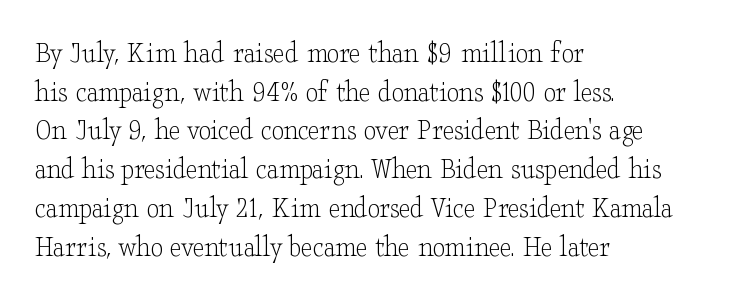
The image shows 31 px light, wide serif type, upright; set left-aligned, normal line spacing (1.25x), normal letter spacing, not underlined; low stroke contrast and a small x-height.
